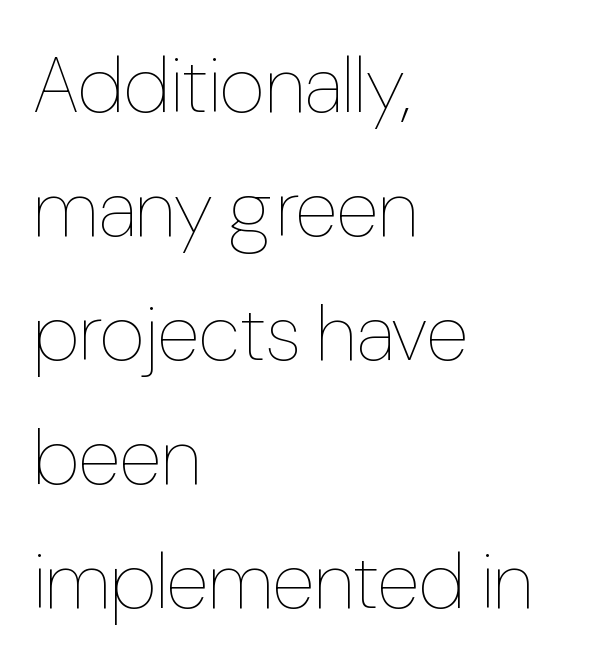
{"italic": "no", "bold": "no", "weight": "thin", "width": "condensed", "stroke_contrast": "low", "x_height": "medium", "monospaced": "no", "underline": "no", "align": "left", "line_spacing": "normal", "line_spacing_ratio": 1.57, "letter_spacing": "normal", "letter_spacing_em": 0.0, "glyph_px": 79}
